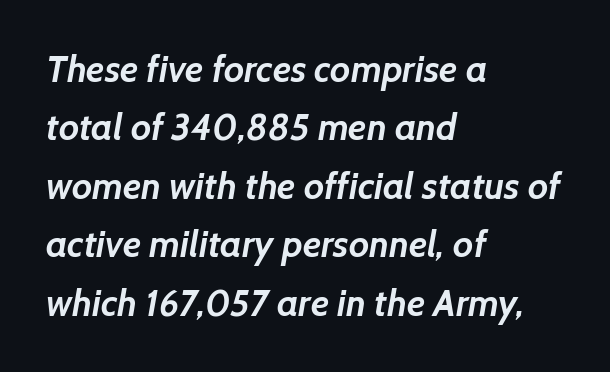
Q: Is the text bold? A: Yes.
Q: Is the typeface a serif or a sans-serif typeface? A: Sans-serif.
Q: Is the text underlined? A: No.
Q: How is the paragraph aligned? A: Left-aligned.
Q: Is the spacing between letters normal or unusually wide? A: Normal.
Q: Is the spacing between lines tight, normal or loose? A: Normal.
Q: Width (condensed, normal, or wide)? A: Normal.
Q: Stroke contrast? A: Low.
Q: x-height? A: Medium.
Q: Monospaced? A: No.
